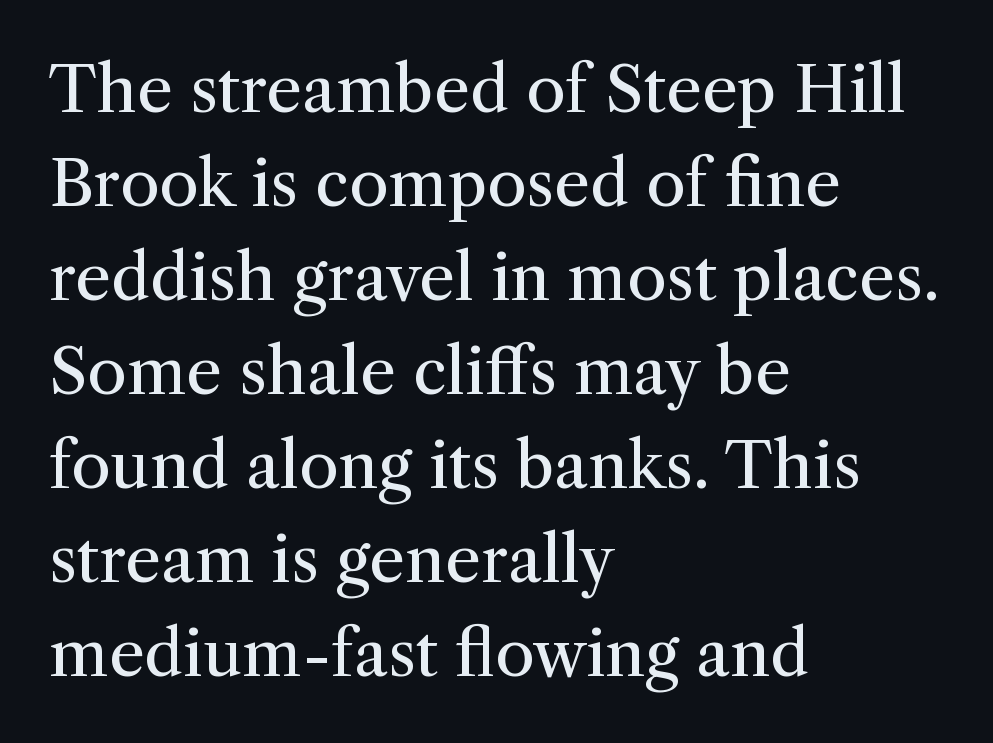
The type is set solid horizontally, with unmodified tracking. Here the designer chose a conventional face with non-uniform glyph widths. Regarding serifs, this sample has them. The type sits square on the baseline with zero lean.
